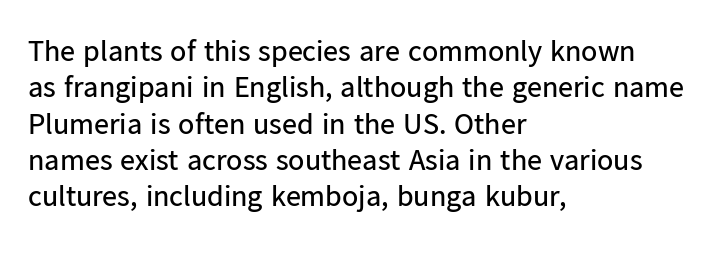
The image shows 30 px regular-weight sans-serif type, upright; set left-aligned, line spacing 1.21x, normal letter spacing, not underlined; low stroke contrast and a medium x-height.
